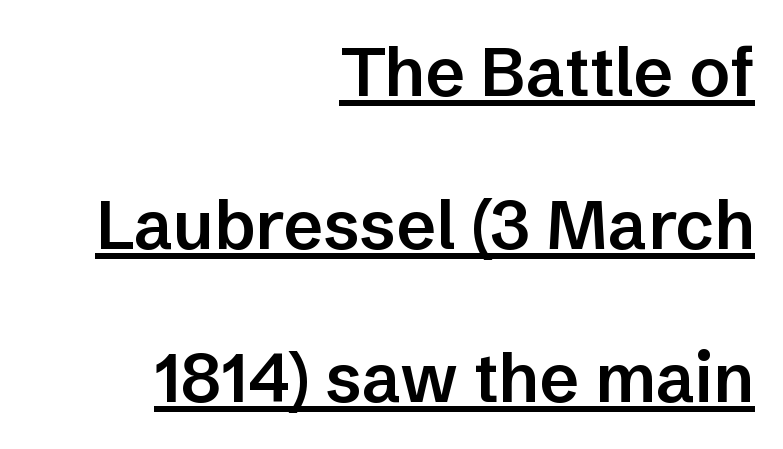
{"serif": "no", "italic": "no", "bold": "semi", "weight": "semibold", "width": "normal", "stroke_contrast": "low", "x_height": "medium", "monospaced": "no", "underline": "yes", "align": "right", "line_spacing": "loose", "line_spacing_ratio": 2.25, "letter_spacing": "normal", "letter_spacing_em": 0.0, "glyph_px": 68}
